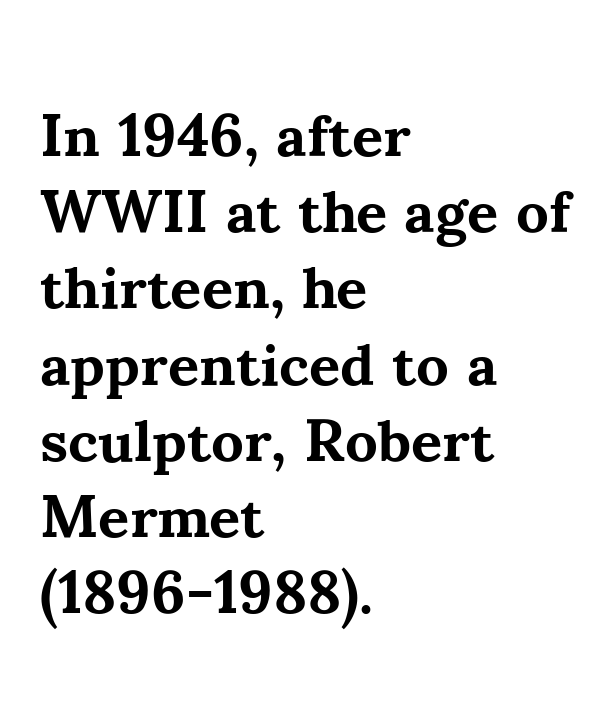
Short note: letters normally spaced. Honestly, there is no underline to notice here at all. The characters look thick and weighty, a clear bold. Regarding leading, the lines here are spaced in the standard way. Note: serifs present on the glyphs.
